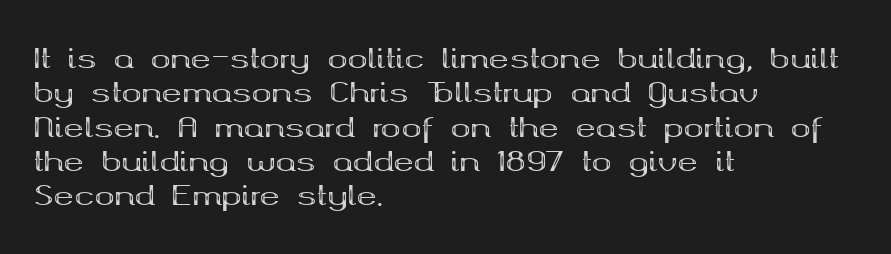
Q: Is the text bold? A: Yes.
Q: Is the text italic (slanted)? A: No, it is upright.
Q: Is the text underlined? A: No.
Q: How is the paragraph aligned? A: Left-aligned.
Q: Is the spacing between letters normal or unusually wide? A: Normal.
Q: Is the spacing between lines tight, normal or loose? A: Normal.
